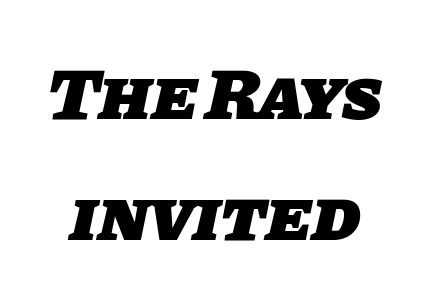
The image shows 74 px heavy type; set normal line spacing (1.64x), normal letter spacing, not underlined; low stroke contrast and a large x-height.
